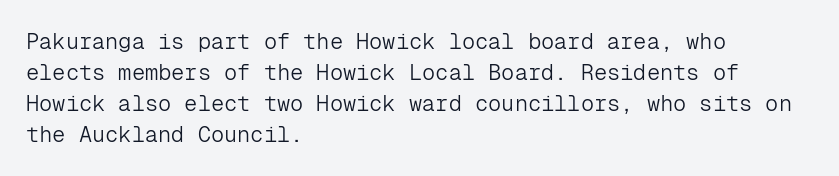
The words here are not underlined. Default kerning and tracking; the words read as compact shapes. The paragraph shown leans on its left margin. Posture: straight, roman, zero tilt. Vertical stems look standard width or narrower in stroke. Vertical spacing — default.
